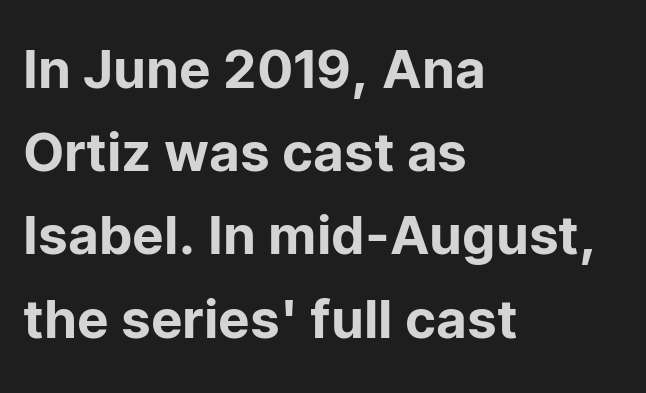
Glance below the letters and you will spot only blank space. The passage shown is typed in a proportional face where columns would drift. Characters remain perfectly vertical along every line. Is the letter spacing exaggerated? No — it looks like the ordinary default.
